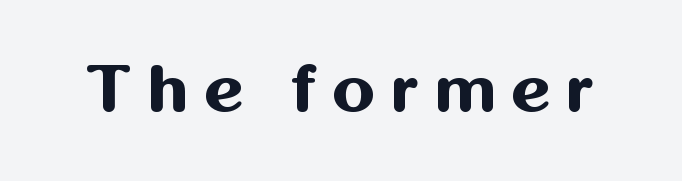
Rendered with straight, roman letterforms. Heavy, bold letterforms. Spacing verdict: proportional, widths tailored to each character. How are the letters spaced? Widely, with obvious added tracking. Anything drawn beneath the words? Only blank space.
